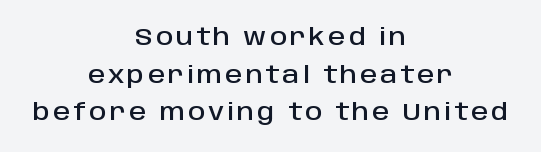
The image shows 24 px text type, upright; set centered, normal line spacing (1.57x), not underlined.
